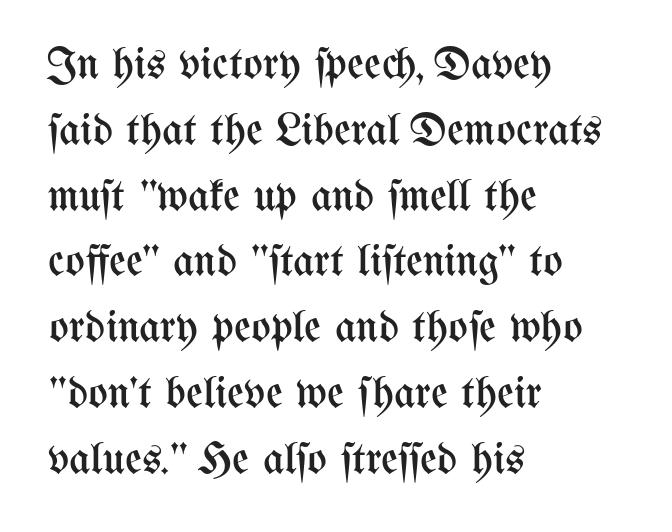
Q: Is the text bold? A: No.
Q: Is the text italic (slanted)? A: No, it is upright.
Q: Is the text underlined? A: No.
Q: How is the paragraph aligned? A: Left-aligned.
Q: Is the spacing between letters normal or unusually wide? A: Normal.
Q: Is the spacing between lines tight, normal or loose? A: Normal.
Q: Width (condensed, normal, or wide)? A: Condensed.
Q: Stroke contrast? A: Medium.
Q: x-height? A: Medium.
Q: Monospaced? A: No.
